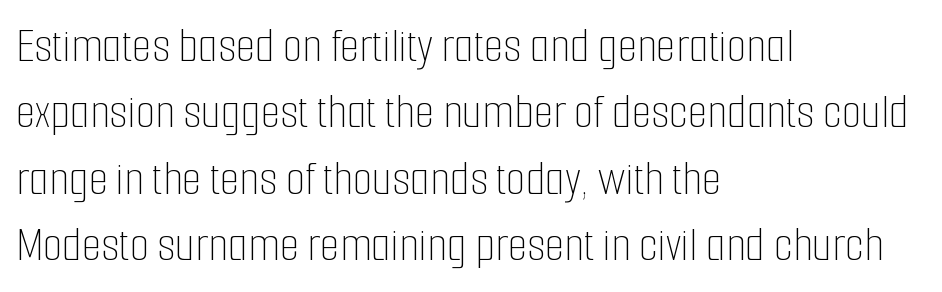
Q: Is the text bold? A: No.
Q: Is the text italic (slanted)? A: No, it is upright.
Q: Is the text underlined? A: No.
Q: How is the paragraph aligned? A: Left-aligned.
Q: Is the spacing between letters normal or unusually wide? A: Normal.
Q: Is the spacing between lines tight, normal or loose? A: Normal.
Q: Width (condensed, normal, or wide)? A: Condensed.
Q: Stroke contrast? A: Low.
Q: x-height? A: Medium.
Q: Monospaced? A: No.
